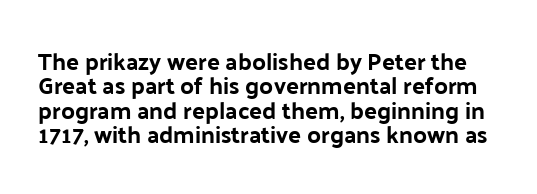
This sample uses plain, unmodified letter spacing. This sample uses an upright cut, with every glyph sitting square on the baseline. Quick note: interline space is minimal. Anything drawn beneath the words? Only blank space.
